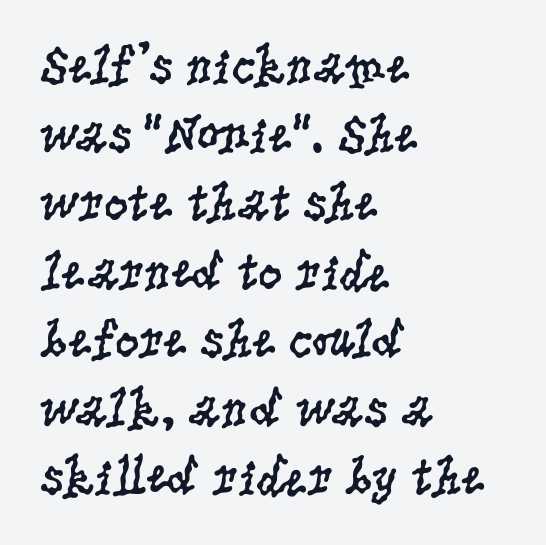
The image shows 54 px regular-weight, condensed serif type; set left-aligned, normal line spacing (1.27x), normal letter spacing, not underlined; low stroke contrast and a large x-height.
